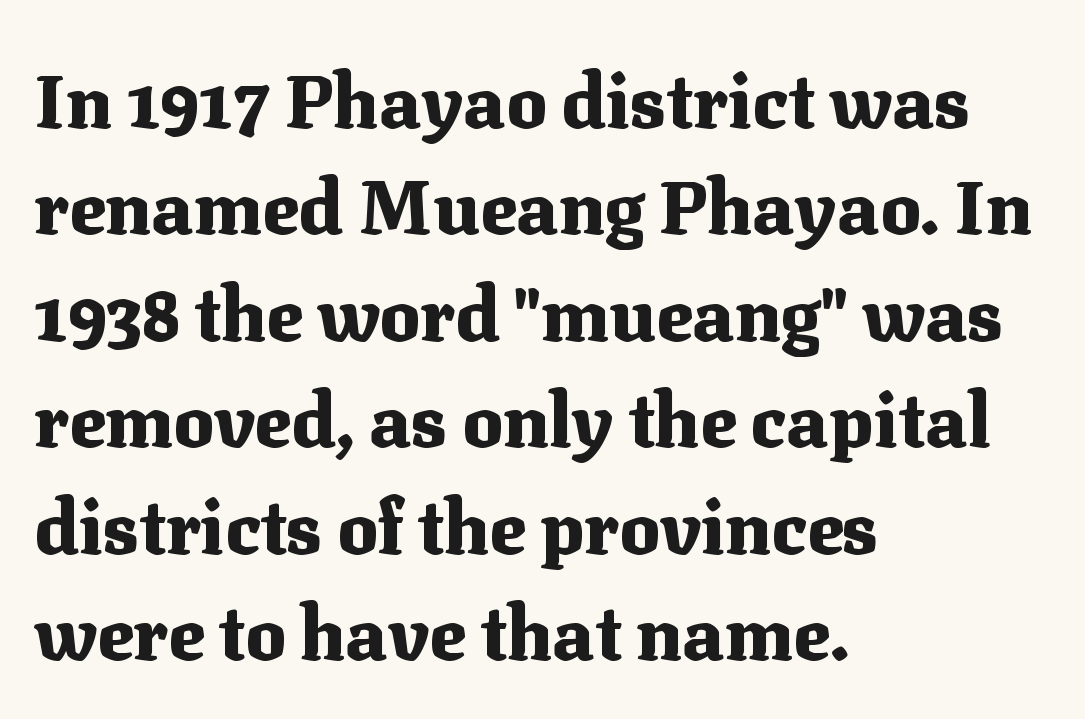
The image shows 75 px heavy serif type, upright; set left-aligned, normal line spacing (1.42x), normal letter spacing, not underlined; medium stroke contrast and a medium x-height.
